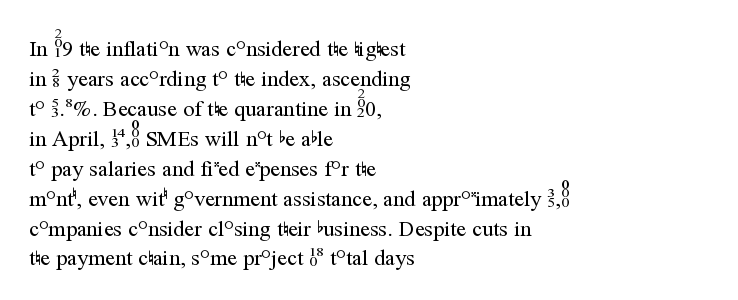
The image shows 22 px text type, upright; set left-aligned, normal line spacing (1.36x), normal letter spacing, not underlined.
